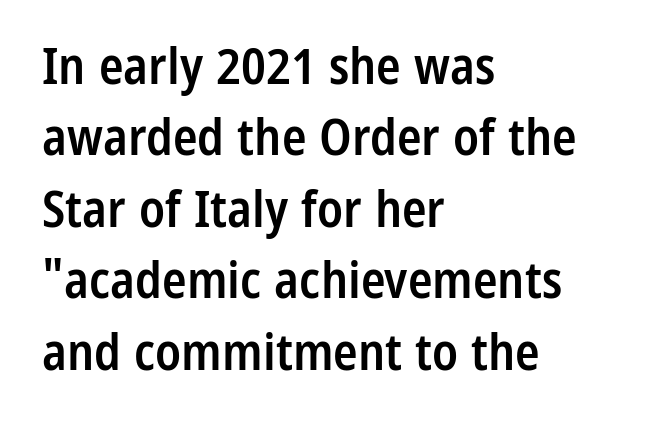
Q: Is the text bold? A: Semi-bold.
Q: Is the text italic (slanted)? A: No, it is upright.
Q: Is the typeface a serif or a sans-serif typeface? A: Sans-serif.
Q: Is the text underlined? A: No.
Q: How is the paragraph aligned? A: Left-aligned.
Q: Is the spacing between letters normal or unusually wide? A: Normal.
Q: Is the spacing between lines tight, normal or loose? A: Normal.
Q: Width (condensed, normal, or wide)? A: Condensed.
Q: Stroke contrast? A: Low.
Q: x-height? A: Medium.
Q: Monospaced? A: No.
